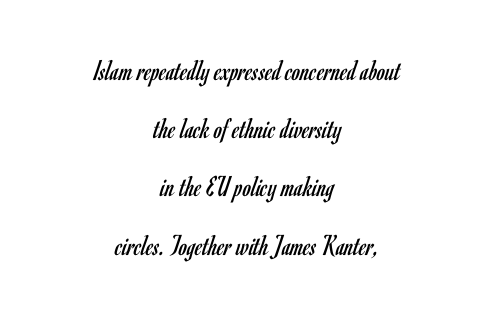
{"serif": "no", "bold": "no", "weight": "regular", "width": "condensed", "stroke_contrast": "low", "x_height": "small", "monospaced": "no", "underline": "no", "align": "center", "line_spacing": "loose", "line_spacing_ratio": 1.94, "letter_spacing": "normal", "letter_spacing_em": 0.0, "glyph_px": 30}
